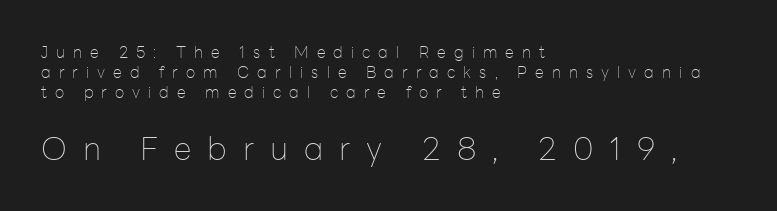
The image shows 32 px thin sans-serif type, upright; set left-aligned, line spacing 1.24x, unusually wide letter spacing (+0.5 em), not underlined; the second (bottom) block is 2.0x larger; low stroke contrast and a medium x-height.
